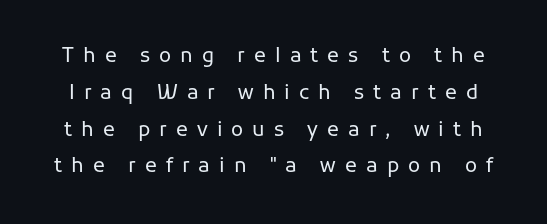
Q: Is the text bold? A: No.
Q: Is the text italic (slanted)? A: No, it is upright.
Q: Is the text underlined? A: No.
Q: Is the spacing between letters normal or unusually wide? A: Unusually wide.
